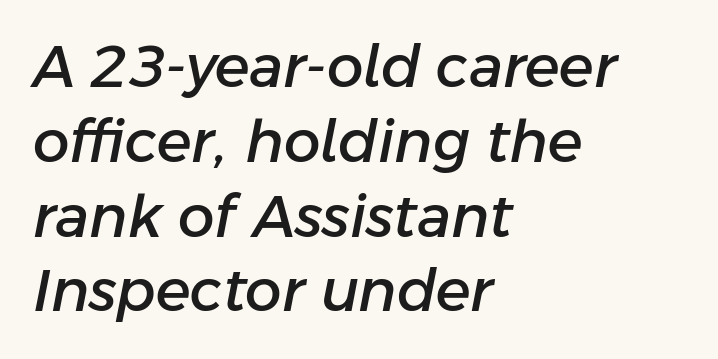
Q: Is the text italic (slanted)? A: Yes, it leans right by about 11 degrees.
Q: Is the text underlined? A: No.
Q: How is the paragraph aligned? A: Left-aligned.
Q: Is the spacing between letters normal or unusually wide? A: Normal.
Q: Is the spacing between lines tight, normal or loose? A: Normal.
Q: Width (condensed, normal, or wide)? A: Normal.
Q: Stroke contrast? A: Low.
Q: x-height? A: Medium.
Q: Monospaced? A: No.
